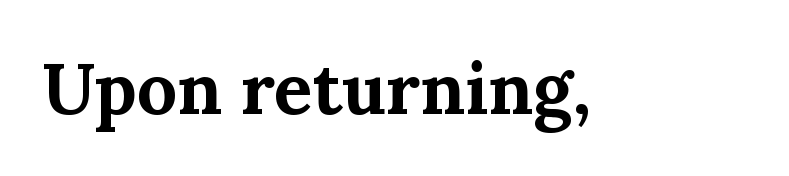
Decoration check: the copy has no underline. What stands out about the letter spacing? Nothing — it is the standard amount. This sample has the flowing, uneven cadence of proportional lettering. In terms of letterform style, serifs are clearly present. Students, this is bold: see how much ink each stroke carries. Style check: upright.
